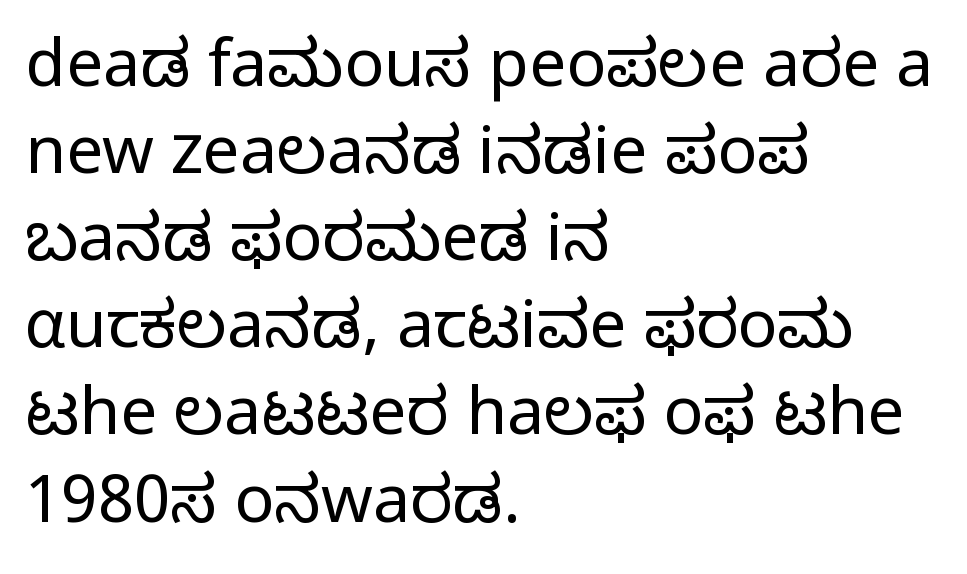
Q: Is the text bold? A: No.
Q: Is the text italic (slanted)? A: No, it is upright.
Q: Is the typeface a serif or a sans-serif typeface? A: Sans-serif.
Q: Is the text underlined? A: No.
Q: How is the paragraph aligned? A: Left-aligned.
Q: Is the spacing between letters normal or unusually wide? A: Normal.
Q: Is the spacing between lines tight, normal or loose? A: Normal.
Q: Width (condensed, normal, or wide)? A: Normal.
Q: Stroke contrast? A: Low.
Q: x-height? A: Medium.
Q: Monospaced? A: No.
